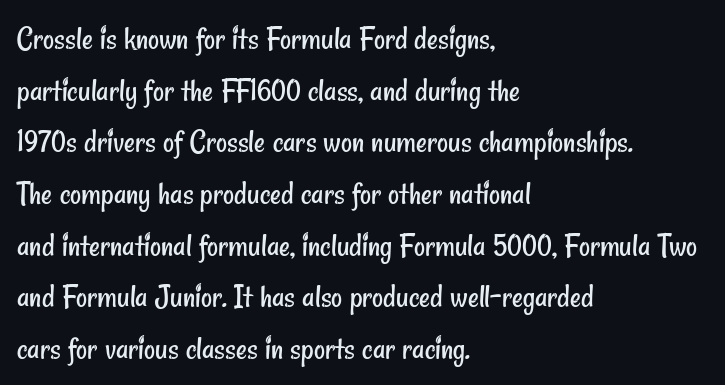
Anything drawn beneath the words? Only blank space. The letters sit at their default tracking, neither squeezed nor spread. Character widths vary here, with narrow letters taking less room than wide ones. If you drew a ruler down the left edge, every line would touch it. The rendering shows plain stroke endings on the letterforms — a sans-serif design.
